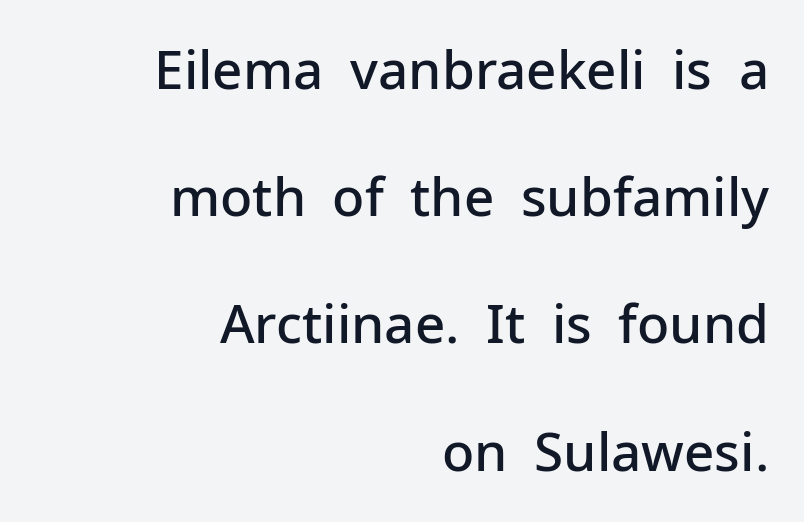
Slightly chunky letters — semibold, I'd say, not full bold. The gaps between neighbouring characters are ordinary and unremarkable. A typesetter would mark this as roman, not italic. Widely set lines give the paragraph a tall, airy silhouette. Varying glyph widths throughout — classic text-font behaviour. A flush-right, rag-left setting is used for this passage.
